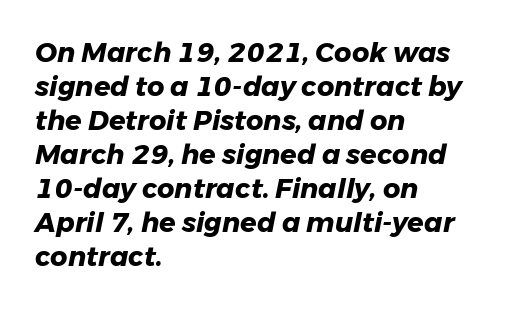
Q: Is the text bold? A: Yes.
Q: Is the text italic (slanted)? A: Yes, it leans right by about 11 degrees.
Q: Is the text underlined? A: No.
Q: How is the paragraph aligned? A: Left-aligned.
Q: Is the spacing between letters normal or unusually wide? A: Normal.
Q: Is the spacing between lines tight, normal or loose? A: Normal.
